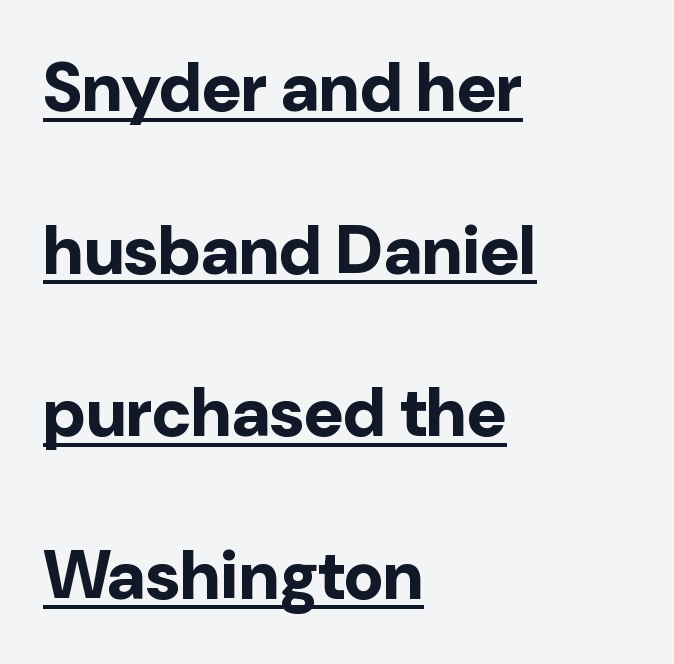
Q: Is the text bold? A: Yes.
Q: Is the text italic (slanted)? A: No, it is upright.
Q: Is the typeface a serif or a sans-serif typeface? A: Sans-serif.
Q: Is the text underlined? A: Yes.
Q: How is the paragraph aligned? A: Left-aligned.
Q: Is the spacing between letters normal or unusually wide? A: Normal.
Q: Is the spacing between lines tight, normal or loose? A: Loose.
Q: Width (condensed, normal, or wide)? A: Normal.
Q: Stroke contrast? A: Low.
Q: x-height? A: Medium.
Q: Monospaced? A: No.
